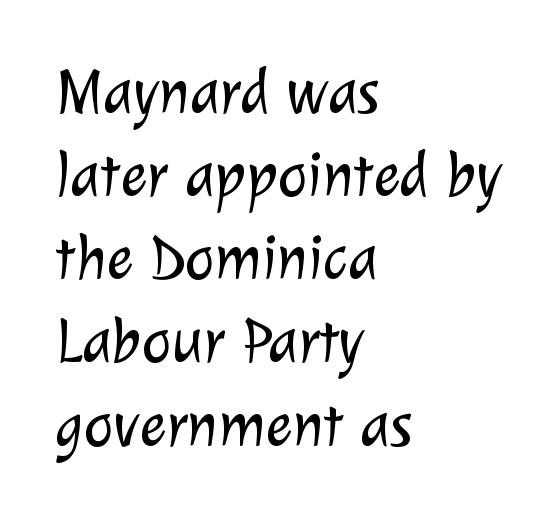
{"serif": "no", "bold": "no", "weight": "light", "width": "normal", "stroke_contrast": "low", "x_height": "medium", "monospaced": "no", "underline": "no", "align": "left", "line_spacing": "normal", "line_spacing_ratio": 1.32, "letter_spacing": "normal", "letter_spacing_em": 0.0, "glyph_px": 63}
